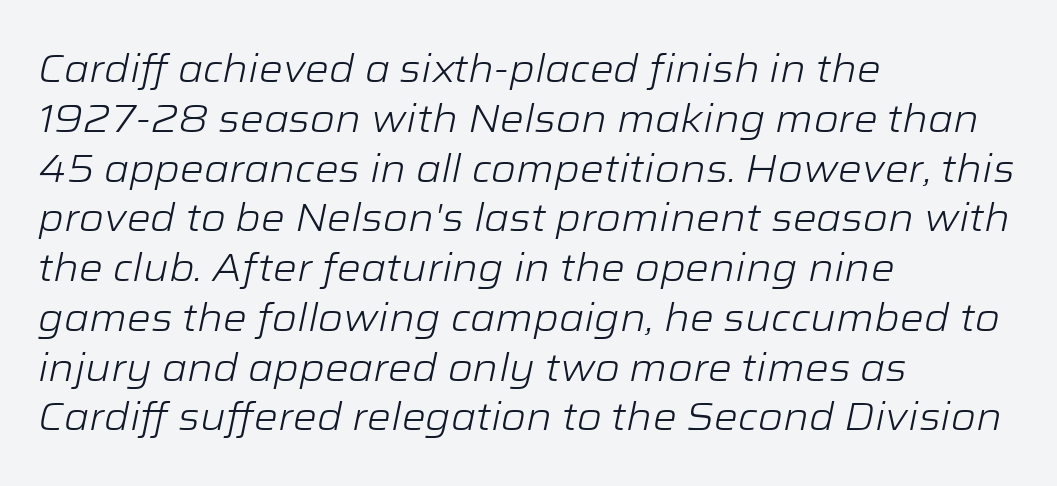
The image shows 38 px light, wide type, italic (leaning right); set left-aligned, normal line spacing (1.31x), normal letter spacing, not underlined; low stroke contrast and a medium x-height.
